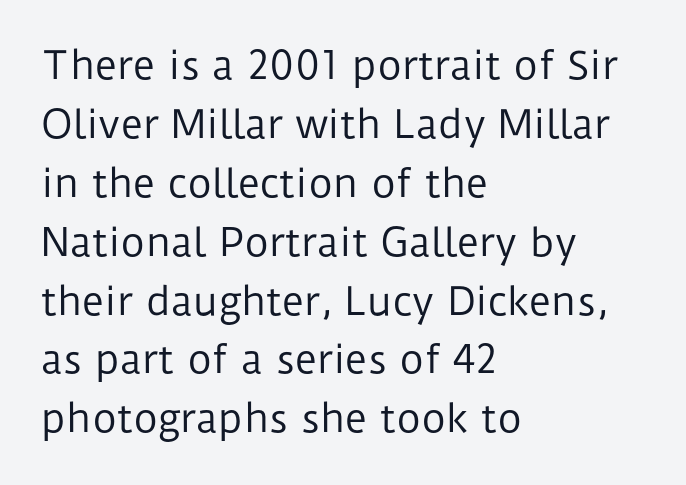
The weight would be labelled regular, book, light, or lighter still. These lines sit exactly where default settings would place them. Characters remain perfectly vertical along every line. The type is set solid horizontally, with unmodified tracking. The typesetter chose a ragged-right arrangement here. Is this a sans? Yes — the strokes have no serifs.
